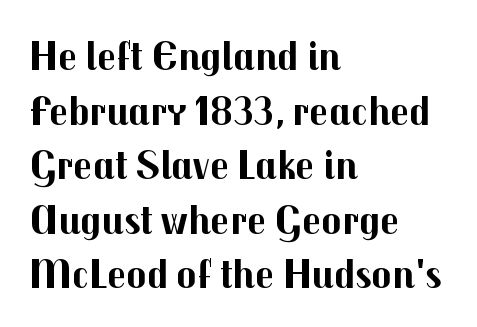
The image shows 42 px bold sans-serif type, upright; set left-aligned, normal line spacing (1.3x), normal letter spacing, not underlined; medium stroke contrast and a medium x-height.
